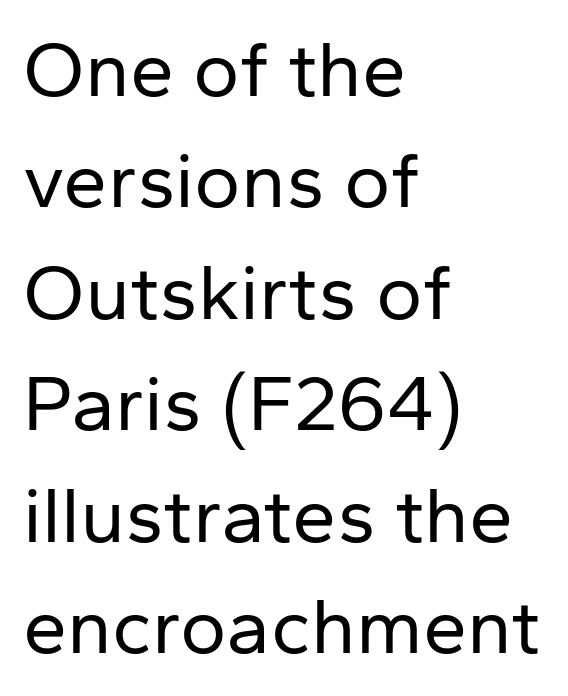
{"serif": "no", "italic": "no", "bold": "no", "weight": "regular", "width": "normal", "stroke_contrast": "low", "x_height": "medium", "monospaced": "no", "underline": "no", "align": "left", "line_spacing": "normal", "line_spacing_ratio": 1.41, "letter_spacing": "normal", "letter_spacing_em": 0.0, "glyph_px": 79}
